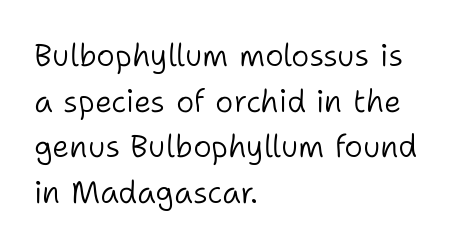
Q: Is the text bold? A: No.
Q: Is the text italic (slanted)? A: No, it is upright.
Q: Is the typeface a serif or a sans-serif typeface? A: Sans-serif.
Q: Is the text underlined? A: No.
Q: How is the paragraph aligned? A: Left-aligned.
Q: Is the spacing between letters normal or unusually wide? A: Normal.
Q: Is the spacing between lines tight, normal or loose? A: Normal.
Q: Width (condensed, normal, or wide)? A: Normal.
Q: Stroke contrast? A: Low.
Q: x-height? A: Medium.
Q: Monospaced? A: No.
